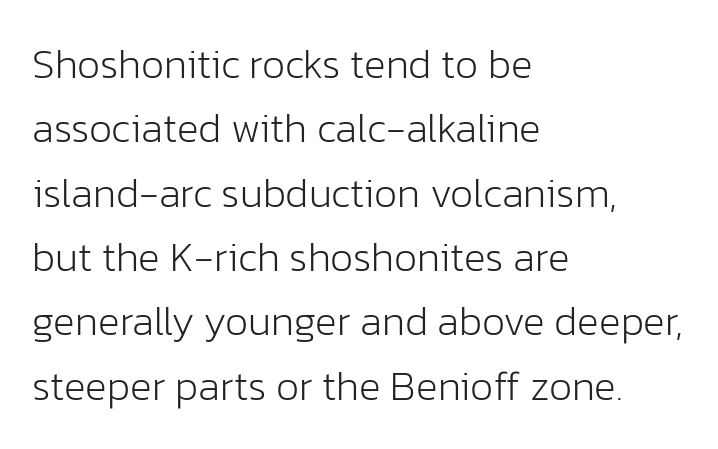
{"serif": "no", "italic": "no", "bold": "no", "weight": "light", "width": "normal", "stroke_contrast": "low", "x_height": "medium", "monospaced": "no", "underline": "no", "align": "left", "line_spacing": "normal", "line_spacing_ratio": 1.57, "letter_spacing": "normal", "letter_spacing_em": 0.0, "glyph_px": 41}
